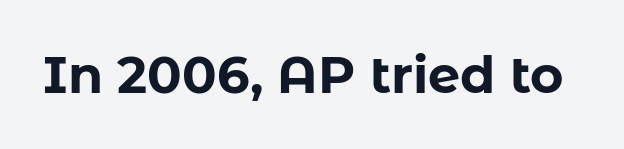
Q: Is the text bold? A: Yes.
Q: Is the text italic (slanted)? A: No, it is upright.
Q: Is the typeface a serif or a sans-serif typeface? A: Sans-serif.
Q: Is the text underlined? A: No.
Q: Is the spacing between letters normal or unusually wide? A: Normal.
Q: Width (condensed, normal, or wide)? A: Normal.
Q: Stroke contrast? A: Low.
Q: x-height? A: Medium.
Q: Monospaced? A: No.
